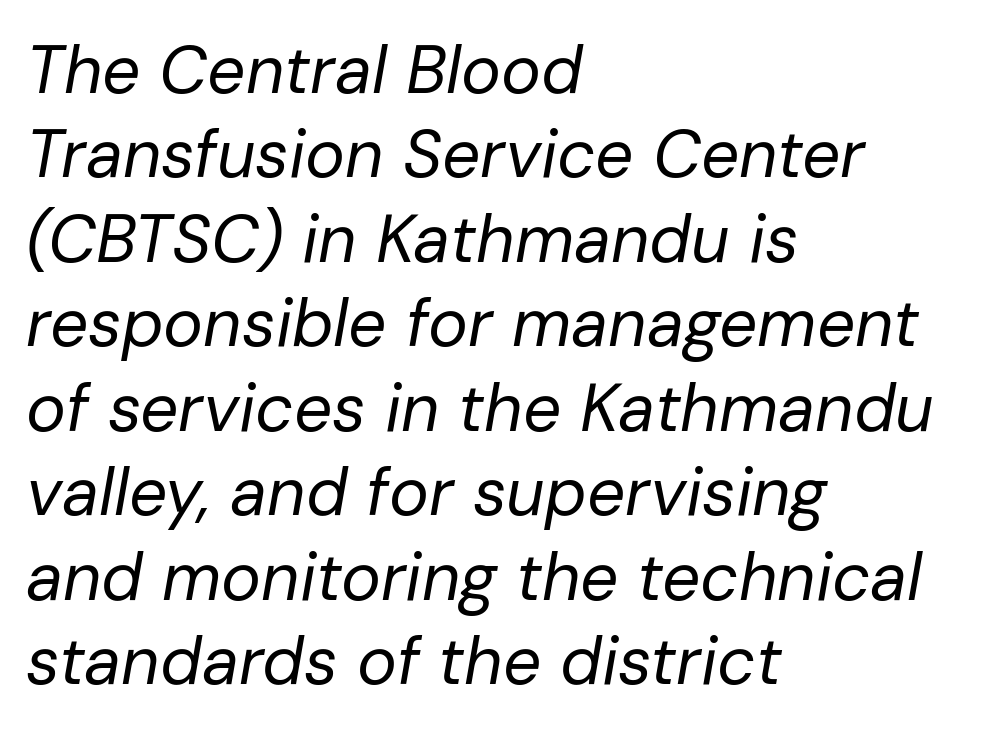
Q: Is the text bold? A: No.
Q: Is the text italic (slanted)? A: Yes, it leans right by about 10 degrees.
Q: Is the text underlined? A: No.
Q: How is the paragraph aligned? A: Left-aligned.
Q: Is the spacing between letters normal or unusually wide? A: Normal.
Q: Is the spacing between lines tight, normal or loose? A: Normal.
Q: Width (condensed, normal, or wide)? A: Normal.
Q: Stroke contrast? A: Low.
Q: x-height? A: Medium.
Q: Monospaced? A: No.
